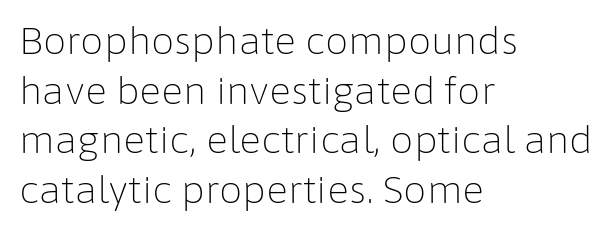
Serifs: no, the terminals of the letterforms are clean. If you drew a line through each stem, it would be perfectly vertical. Each line starts at the same left margin while the right side varies. Successive baselines arrive at the customary interval. The passage shown is typed in a proportional face where columns would drift. Between one letter and the next there's only the usual sliver of space.
